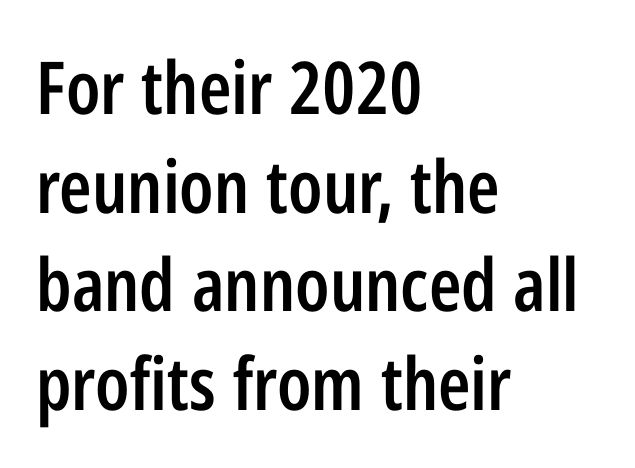
The image shows 73 px semibold, condensed sans-serif type, upright; set left-aligned, normal line spacing (1.35x), normal letter spacing, not underlined; low stroke contrast and a medium x-height.
